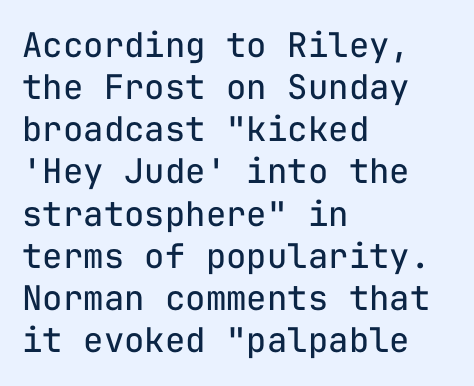
The image shows 34 px regular-weight sans-serif type, upright, monospaced; set left-aligned, line spacing 1.24x, normal letter spacing, not underlined; low stroke contrast and a medium x-height.
